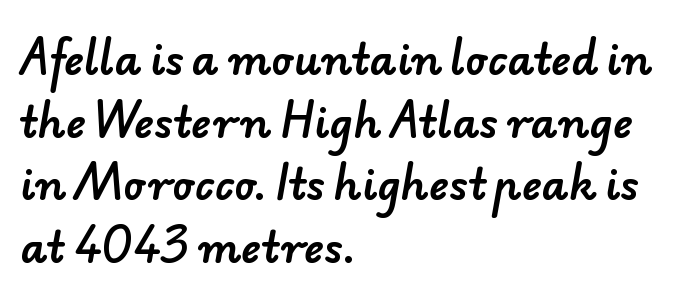
The image shows 42 px sans-serif type; set left-aligned, normal line spacing (1.49x), normal letter spacing, not underlined; low stroke contrast and a small x-height.
